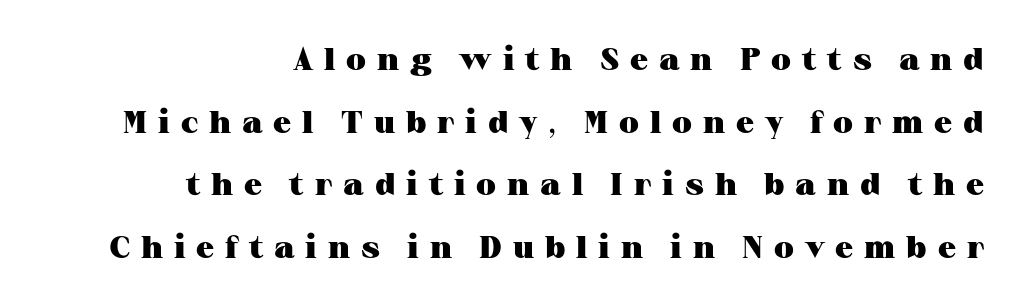
{"serif": "yes", "italic": "no", "bold": "yes", "weight": "heavy", "width": "wide", "stroke_contrast": "medium", "x_height": "medium", "monospaced": "no", "underline": "no", "align": "right", "line_spacing": "loose", "line_spacing_ratio": 1.96, "letter_spacing": "wide", "letter_spacing_em": 0.34, "glyph_px": 32}
